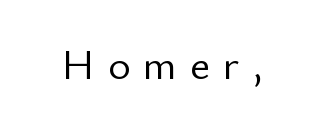
The image shows 43 px light sans-serif type, upright; set unusually wide letter spacing (+0.3 em), not underlined; low stroke contrast and a small x-height.
